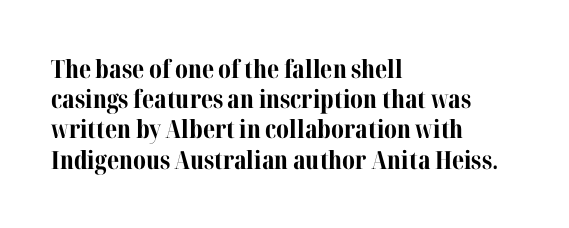
The image shows 25 px bold type, upright; set left-aligned, line spacing 1.21x, normal letter spacing, not underlined.
